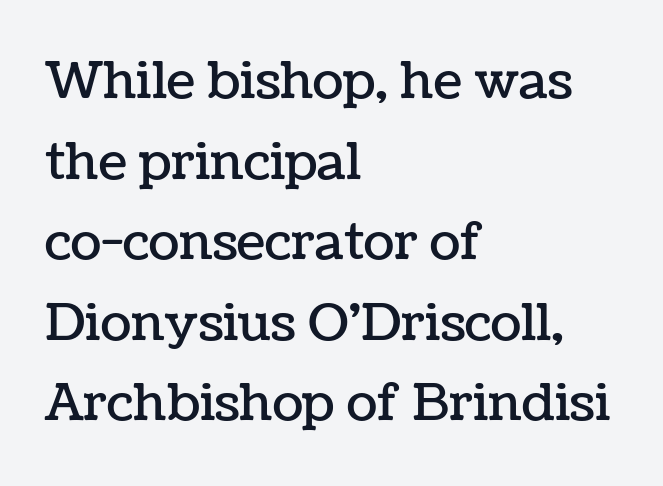
{"italic": "no", "width": "normal", "stroke_contrast": "low", "x_height": "medium", "monospaced": "no", "underline": "no", "align": "left", "line_spacing": "normal", "line_spacing_ratio": 1.58, "letter_spacing": "normal", "letter_spacing_em": 0.0, "glyph_px": 51}
